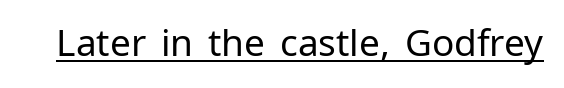
The image shows 37 px regular-weight sans-serif type, upright; set normal letter spacing, underlined; low stroke contrast and a medium x-height.
